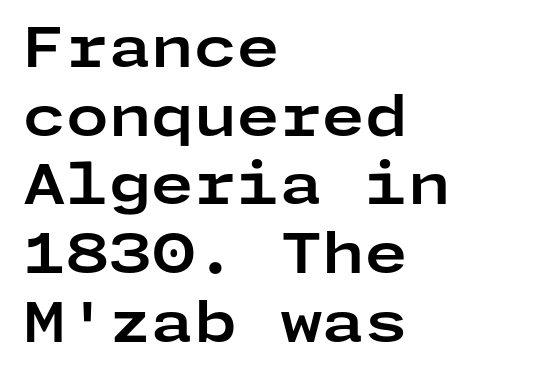
The image shows 55 px bold, wide sans-serif type, upright; set left-aligned, normal line spacing (1.25x), normal letter spacing, not underlined; low stroke contrast and a medium x-height.
